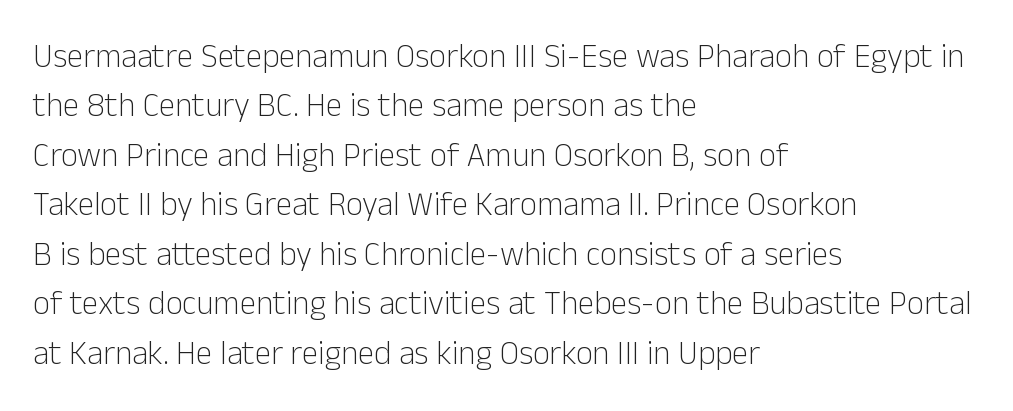
Q: Is the text bold? A: No.
Q: Is the text italic (slanted)? A: No, it is upright.
Q: Is the typeface a serif or a sans-serif typeface? A: Sans-serif.
Q: Is the text underlined? A: No.
Q: How is the paragraph aligned? A: Left-aligned.
Q: Is the spacing between letters normal or unusually wide? A: Normal.
Q: Is the spacing between lines tight, normal or loose? A: Normal.
Q: Width (condensed, normal, or wide)? A: Normal.
Q: Stroke contrast? A: Low.
Q: x-height? A: Medium.
Q: Monospaced? A: No.
